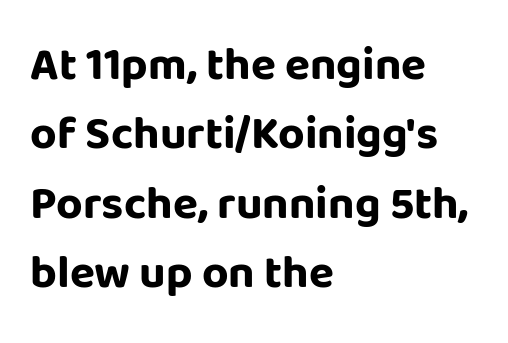
The image shows 46 px bold sans-serif type, upright; set left-aligned, normal line spacing (1.51x), normal letter spacing, not underlined; low stroke contrast and a large x-height.
